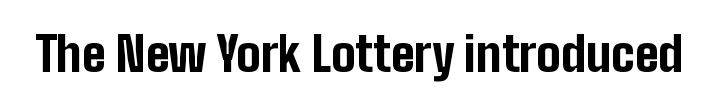
Q: Is the text bold? A: Yes.
Q: Is the text italic (slanted)? A: No, it is upright.
Q: Is the typeface a serif or a sans-serif typeface? A: Sans-serif.
Q: Is the text underlined? A: No.
Q: Is the spacing between letters normal or unusually wide? A: Normal.
Q: Width (condensed, normal, or wide)? A: Condensed.
Q: Stroke contrast? A: Low.
Q: x-height? A: Medium.
Q: Monospaced? A: No.
